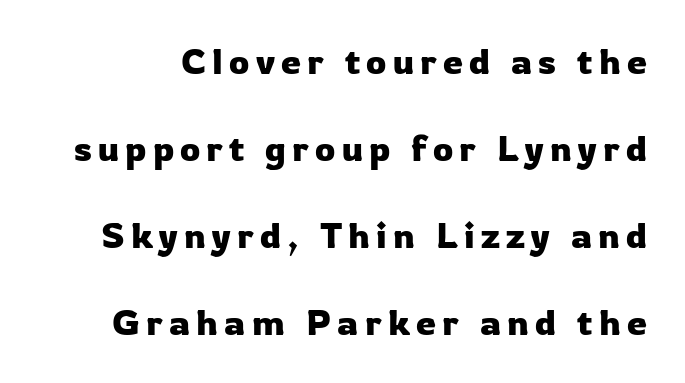
The image shows 36 px sans-serif type, upright; set loose line spacing (2.42x), not underlined; low stroke contrast and a medium x-height.
